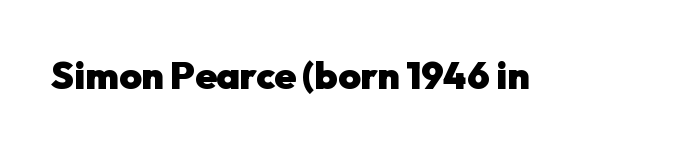
Q: Is the text bold? A: Yes.
Q: Is the text italic (slanted)? A: No, it is upright.
Q: Is the typeface a serif or a sans-serif typeface? A: Sans-serif.
Q: Is the text underlined? A: No.
Q: Is the spacing between letters normal or unusually wide? A: Normal.
Q: Width (condensed, normal, or wide)? A: Normal.
Q: Stroke contrast? A: Low.
Q: x-height? A: Medium.
Q: Monospaced? A: No.
